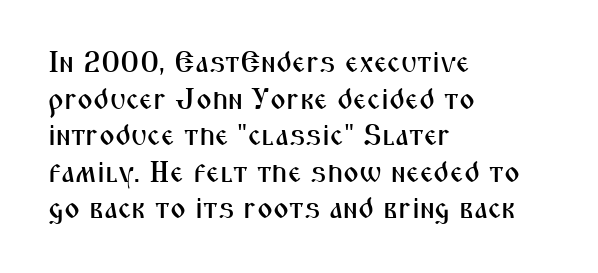
The image shows 30 px condensed sans-serif type, upright; set left-aligned, line spacing 1.22x, normal letter spacing, not underlined; medium stroke contrast and a medium x-height.
